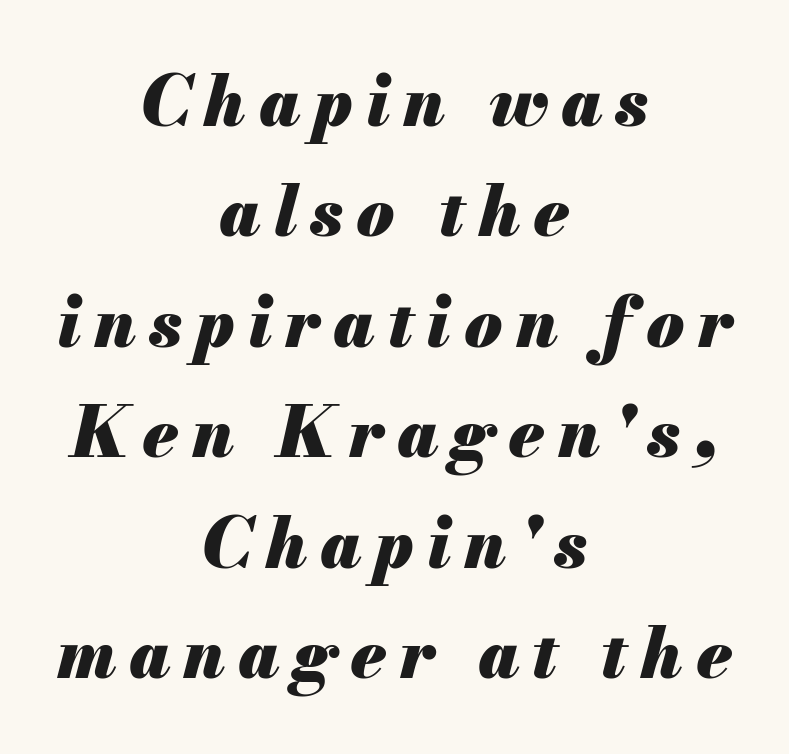
Q: Is the text bold? A: Yes.
Q: Is the text italic (slanted)? A: Yes, it leans right by about 13 degrees.
Q: Is the text underlined? A: No.
Q: How is the paragraph aligned? A: Centered.
Q: Is the spacing between lines tight, normal or loose? A: Normal.
Q: Width (condensed, normal, or wide)? A: Normal.
Q: Stroke contrast? A: Medium.
Q: x-height? A: Small.
Q: Monospaced? A: No.
